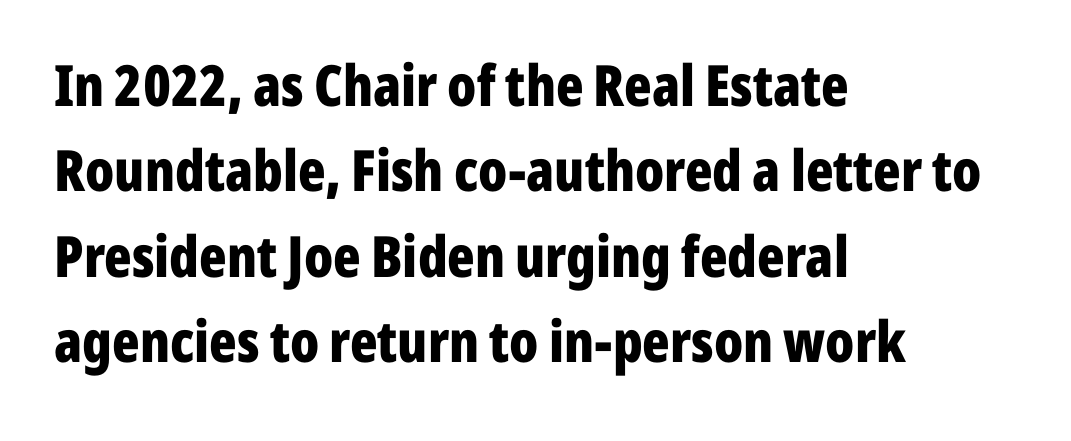
The image shows 57 px bold, condensed sans-serif type, upright; set left-aligned, normal line spacing (1.5x), normal letter spacing, not underlined; low stroke contrast and a medium x-height.
